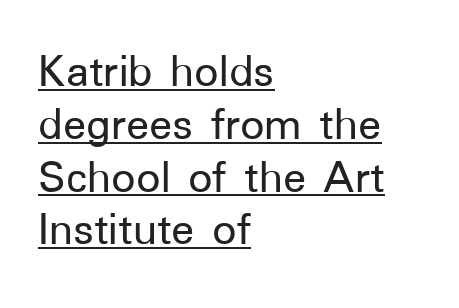
The image shows 48 px sans-serif type, upright; set left-aligned, tight line spacing (1.1x), normal letter spacing, underlined; low stroke contrast and a medium x-height.
